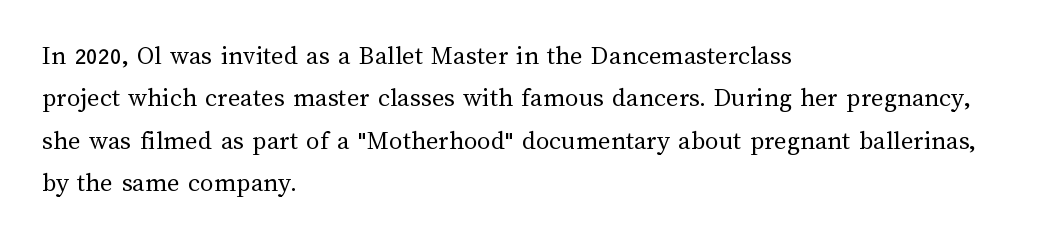
The image shows 27 px text type, upright; set left-aligned, normal line spacing (1.57x), normal letter spacing, not underlined.
